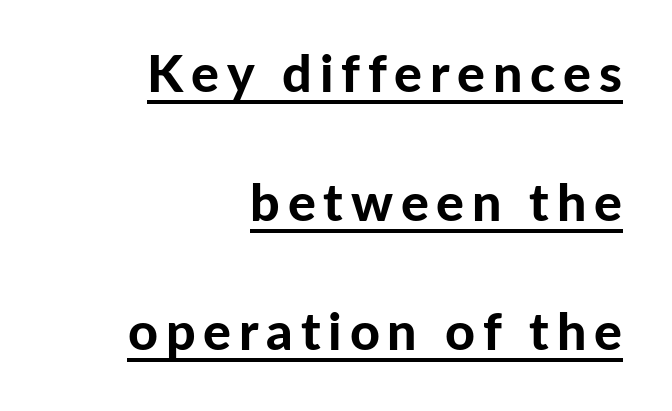
The image shows 52 px bold sans-serif type, upright; set right-aligned, loose line spacing (2.48x), underlined; low stroke contrast and a medium x-height.
